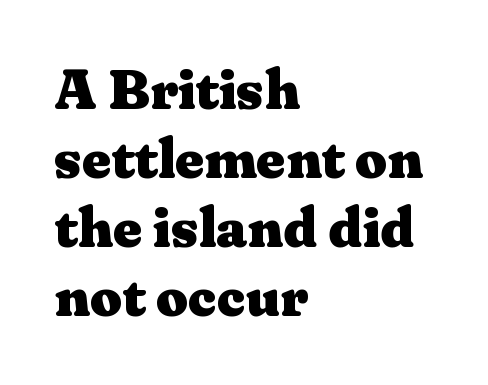
Between one letter and the next there's only the usual sliver of space. The strip under each line holds only bare page. A roman cut, with each character standing at attention. The letters carry serifs — small finishing strokes at the ends of their stems.
